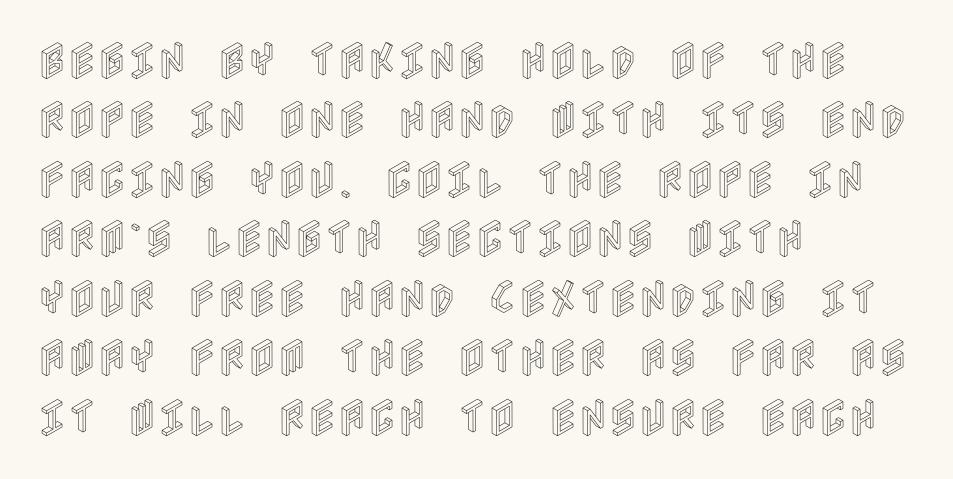
{"italic": "no", "width": "condensed", "x_height": "large", "underline": "no", "align": "left", "line_spacing": "normal", "line_spacing_ratio": 1.45, "letter_spacing": "normal", "letter_spacing_em": 0.0, "glyph_px": 41}
